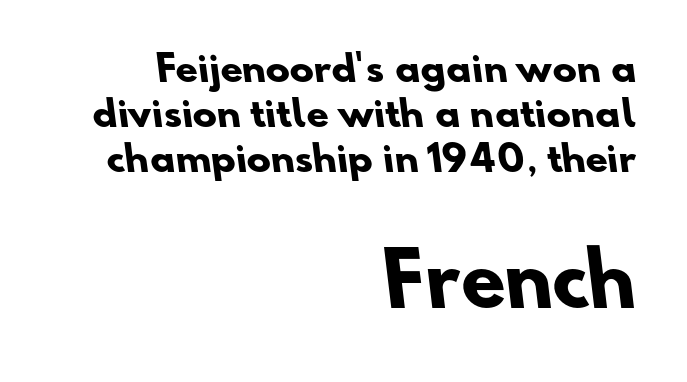
{"serif": "no", "bold": "yes", "weight": "heavy", "width": "normal", "stroke_contrast": "low", "x_height": "small", "monospaced": "no", "underline": "no", "align": "right", "line_spacing": "normal", "line_spacing_ratio": 1.25, "letter_spacing": "normal", "letter_spacing_em": 0.0, "larger_block": "second", "size_ratio": 2.0, "glyph_px": 72}
